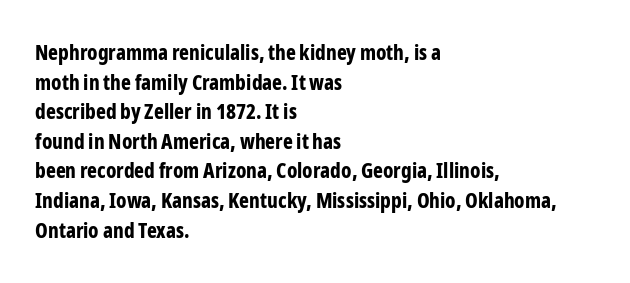
Q: Is the text bold? A: Yes.
Q: Is the text italic (slanted)? A: No, it is upright.
Q: Is the text underlined? A: No.
Q: How is the paragraph aligned? A: Left-aligned.
Q: Is the spacing between letters normal or unusually wide? A: Normal.
Q: Is the spacing between lines tight, normal or loose? A: Normal.
